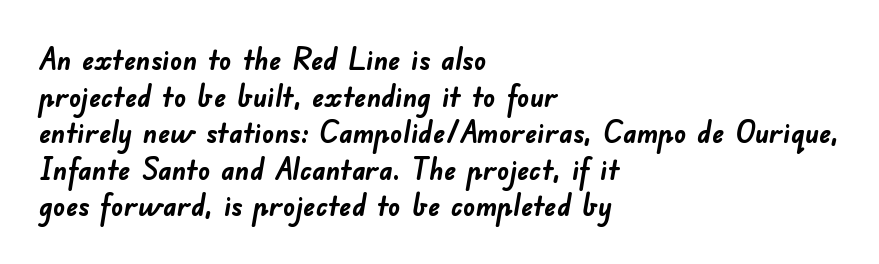
Here the glyphs are tracked normally, forming tight word shapes. Nothing sits at the stroke ends, so this counts as sans-serif. You could not count columns in this text — the font is proportionally spaced. The specimen omits any rule beneath the text block's lines. The face used here has the dense, thick strokes of a bold. A classic flush-left, rag-right setting is used for this passage.
